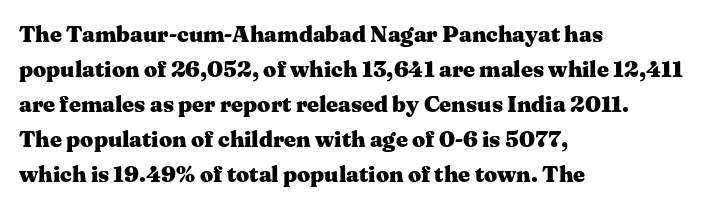
Q: Is the text bold? A: Yes.
Q: Is the text italic (slanted)? A: No, it is upright.
Q: Is the text underlined? A: No.
Q: How is the paragraph aligned? A: Left-aligned.
Q: Is the spacing between letters normal or unusually wide? A: Normal.
Q: Is the spacing between lines tight, normal or loose? A: Normal.
